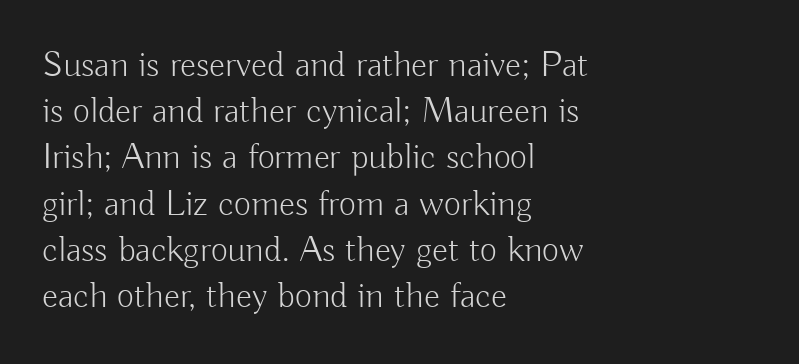
The image shows 37 px light sans-serif type, upright; set left-aligned, normal line spacing (1.25x), normal letter spacing, not underlined; low stroke contrast and a small x-height.
